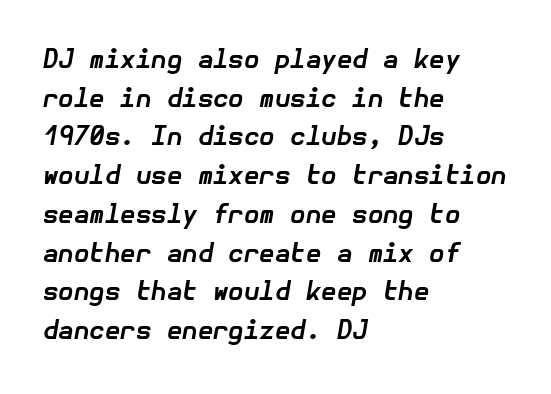
Q: Is the text bold? A: Yes.
Q: Is the text italic (slanted)? A: Yes, it leans right by about 10 degrees.
Q: Is the text underlined? A: No.
Q: How is the paragraph aligned? A: Left-aligned.
Q: Is the spacing between letters normal or unusually wide? A: Normal.
Q: Is the spacing between lines tight, normal or loose? A: Normal.
